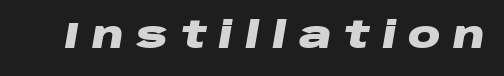
{"italic": "yes", "lean": "right", "slant_degrees": 10, "bold": "yes", "weight": "heavy", "width": "wide", "stroke_contrast": "low", "x_height": "large", "monospaced": "no", "underline": "no", "letter_spacing": "wide", "letter_spacing_em": 0.34, "glyph_px": 36}
